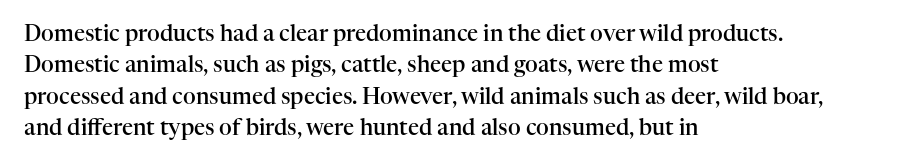
The image shows 22 px text type, upright; set left-aligned, normal line spacing (1.43x), normal letter spacing, not underlined.
